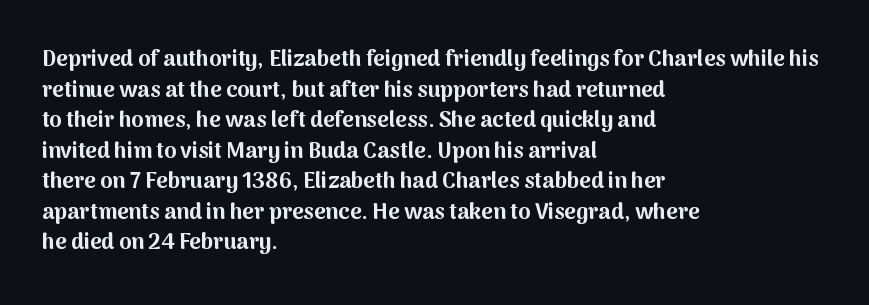
If you drew a line through each stem, it would be perfectly vertical. A normal amount of white space separates one row of letters from the next. Unmarked baselines from the first word to the last. Pretty heavy lettering here — definitely bold. The paragraph has a hard left edge and a soft right edge. These lines keep a tight, regular rhythm from letter to letter.
